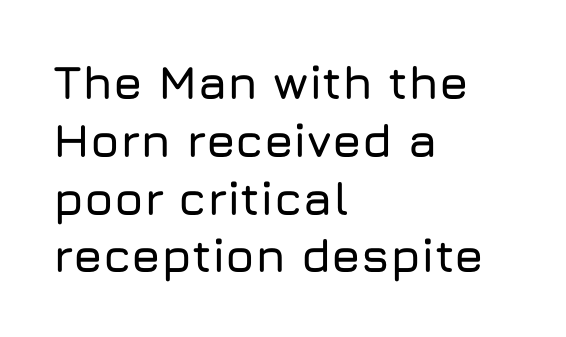
The image shows 47 px sans-serif type, upright; set left-aligned, line spacing 1.23x, normal letter spacing, not underlined; low stroke contrast and a medium x-height.
